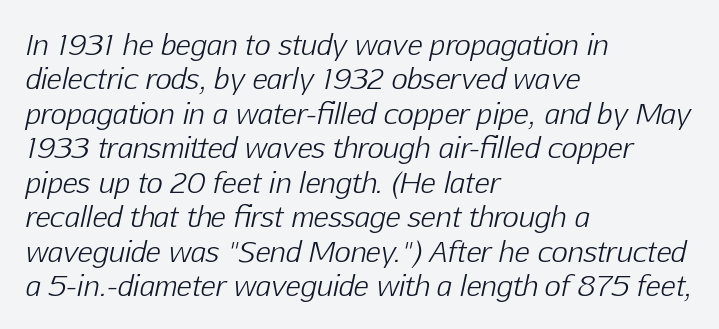
The image shows 28 px light type, italic (leaning right); set left-aligned, line spacing 1.23x, normal letter spacing, not underlined; low stroke contrast and a medium x-height.
